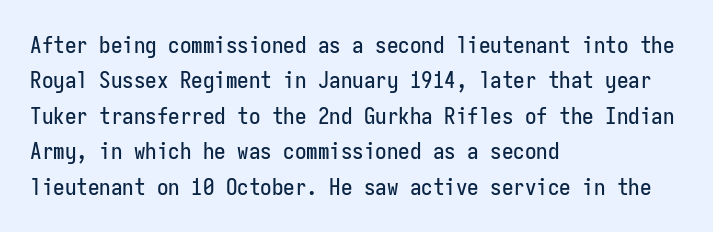
{"italic": "no", "underline": "no", "align": "left", "line_spacing": "normal", "line_spacing_ratio": 1.54, "letter_spacing": "normal", "letter_spacing_em": 0.0, "glyph_px": 23}
